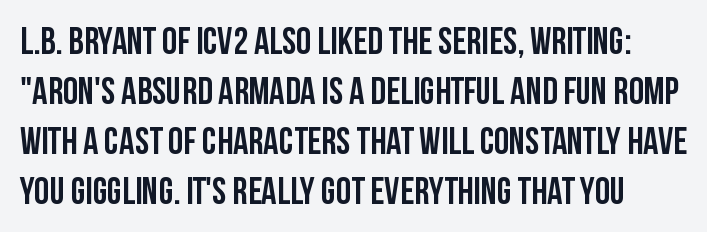
Notice how descenders clear the ascenders below comfortably — that's standard leading. Here the designer chose a conventional face with non-uniform glyph widths. A typesetter would label this face a sans. Bare-footed words on every line.
